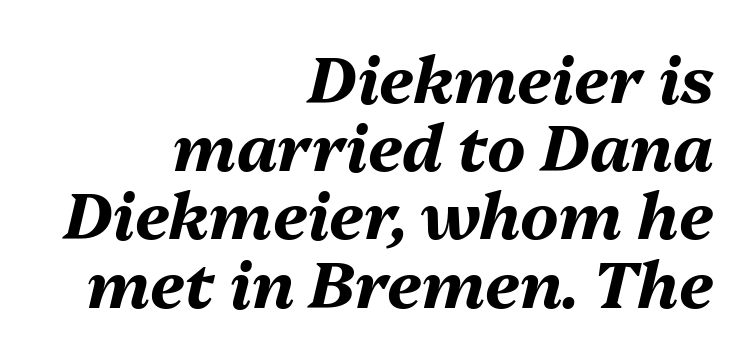
{"italic": "yes", "lean": "right", "slant_degrees": 13, "bold": "yes", "weight": "bold", "width": "normal", "stroke_contrast": "medium", "x_height": "medium", "monospaced": "no", "underline": "no", "align": "right", "line_spacing": "tight", "line_spacing_ratio": 1.05, "letter_spacing": "normal", "letter_spacing_em": 0.0, "glyph_px": 65}
